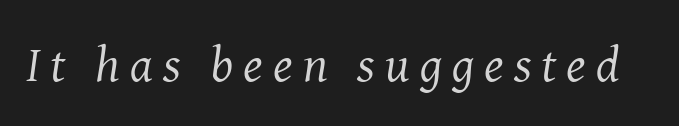
Q: Is the text bold? A: No.
Q: Is the text italic (slanted)? A: Yes, it leans right by about 8 degrees.
Q: Is the typeface a serif or a sans-serif typeface? A: Serif.
Q: Is the text underlined? A: No.
Q: Is the spacing between letters normal or unusually wide? A: Unusually wide.
Q: Width (condensed, normal, or wide)? A: Normal.
Q: Stroke contrast? A: Medium.
Q: x-height? A: Medium.
Q: Monospaced? A: No.
